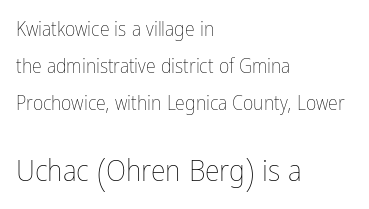
Q: Is the text bold? A: No.
Q: Is the text italic (slanted)? A: No, it is upright.
Q: Is the text underlined? A: No.
Q: How is the paragraph aligned? A: Left-aligned.
Q: Is the spacing between letters normal or unusually wide? A: Normal.
Q: Which block of text is set in a larger size, the first (top) or the second (bottom)? A: The second (bottom) one.
Q: Width (condensed, normal, or wide)? A: Condensed.
Q: Stroke contrast? A: Low.
Q: x-height? A: Medium.
Q: Monospaced? A: No.
